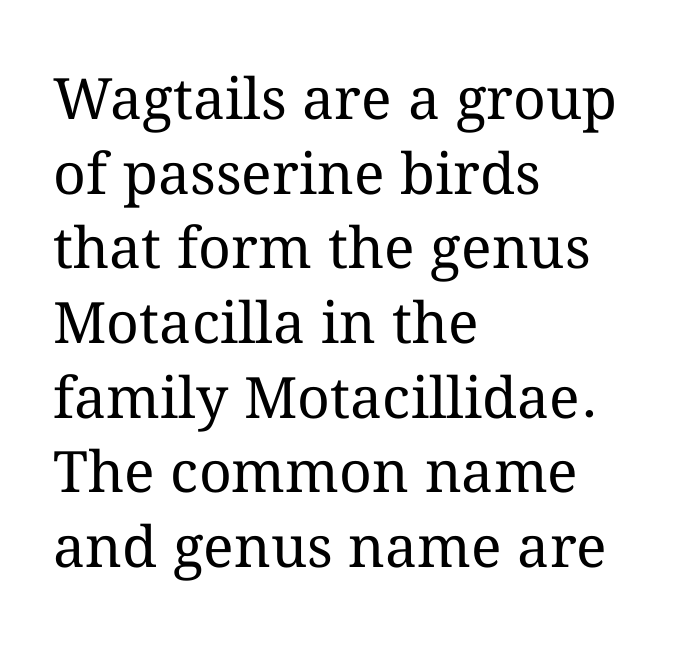
{"italic": "no", "bold": "no", "weight": "regular", "width": "normal", "stroke_contrast": "medium", "x_height": "medium", "monospaced": "no", "underline": "no", "align": "left", "line_spacing": "normal", "line_spacing_ratio": 1.31, "letter_spacing": "normal", "letter_spacing_em": 0.0, "glyph_px": 57}
